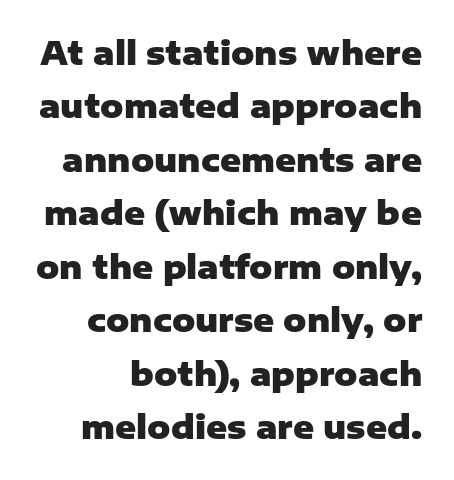
Q: Is the text bold? A: Yes.
Q: Is the text italic (slanted)? A: No, it is upright.
Q: Is the typeface a serif or a sans-serif typeface? A: Sans-serif.
Q: Is the text underlined? A: No.
Q: Is the spacing between letters normal or unusually wide? A: Normal.
Q: Is the spacing between lines tight, normal or loose? A: Normal.
Q: Width (condensed, normal, or wide)? A: Normal.
Q: Stroke contrast? A: Low.
Q: x-height? A: Medium.
Q: Monospaced? A: No.
